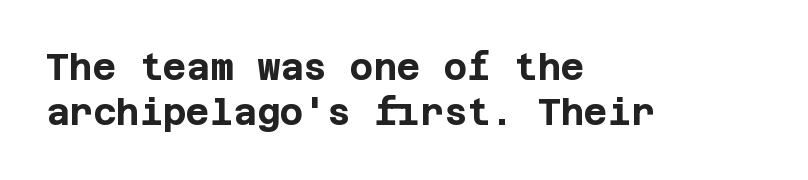
Characters follow at the spacing the type designer built in. Normally led — the rows are evenly, conventionally spaced. Casual observation: everything's shoved over to the left. The type sits square on the baseline with zero lean. Any mark beneath the type? The region is blank. The letters are bold, with thick, heavy strokes.
